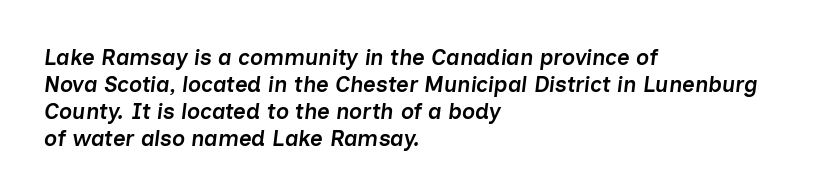
{"italic": "yes", "lean": "right", "slant_degrees": 7, "bold": "semi", "underline": "no", "align": "left", "line_spacing_ratio": 1.22, "letter_spacing": "normal", "letter_spacing_em": 0.0, "glyph_px": 22}
